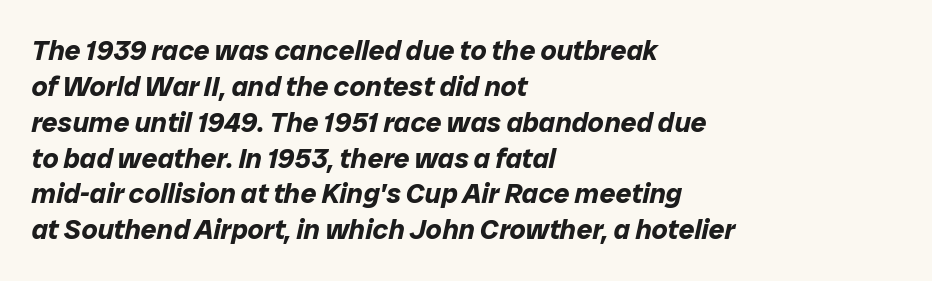
Q: Is the text bold? A: Yes.
Q: Is the text italic (slanted)? A: Yes, it leans right by about 12 degrees.
Q: Is the text underlined? A: No.
Q: How is the paragraph aligned? A: Left-aligned.
Q: Is the spacing between letters normal or unusually wide? A: Normal.
Q: Is the spacing between lines tight, normal or loose? A: Normal.
Q: Width (condensed, normal, or wide)? A: Normal.
Q: Stroke contrast? A: Low.
Q: x-height? A: Medium.
Q: Monospaced? A: No.
